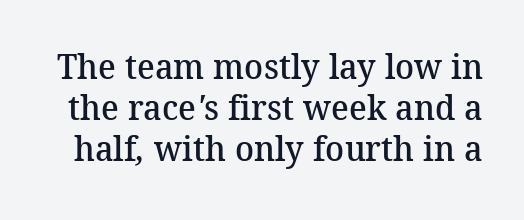
The image shows 35 px semibold serif type; set line spacing 1.17x, normal letter spacing, not underlined; medium stroke contrast and a medium x-height.
